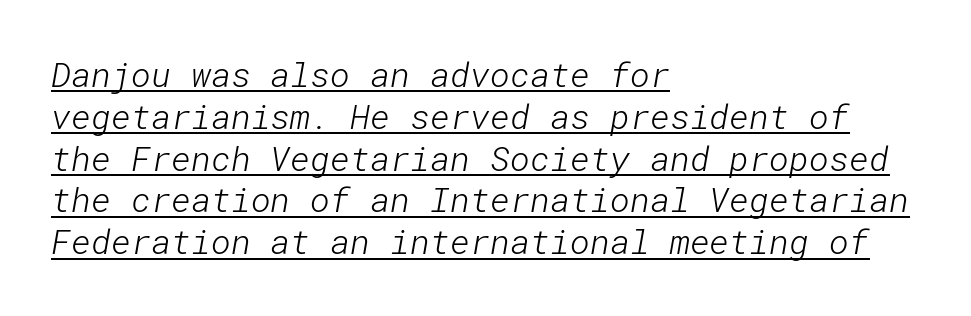
The image shows 34 px light sans-serif type; set left-aligned, line spacing 1.23x, normal letter spacing, underlined; low stroke contrast and a medium x-height.
